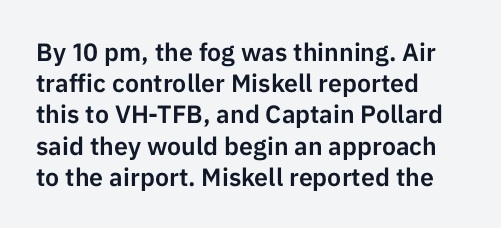
The image shows 25 px text type, upright; set left-aligned, normal line spacing (1.25x), normal letter spacing, not underlined.
